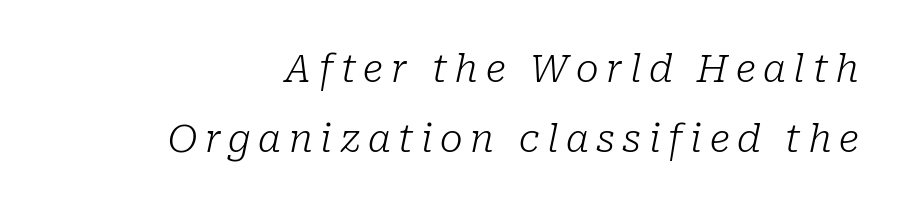
{"serif": "yes", "italic": "yes", "lean": "right", "slant_degrees": 10, "bold": "no", "weight": "light", "width": "normal", "stroke_contrast": "low", "x_height": "medium", "monospaced": "no", "underline": "no", "line_spacing_ratio": 1.84, "letter_spacing": "wide", "letter_spacing_em": 0.2, "glyph_px": 38}
